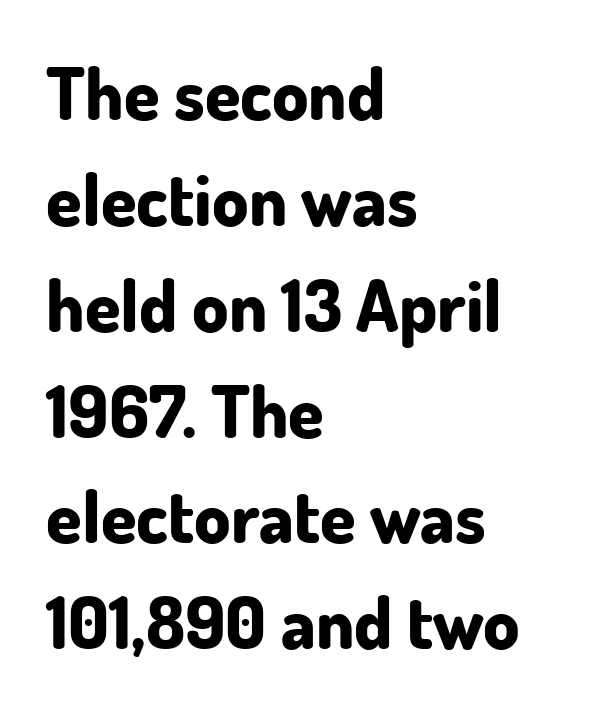
{"serif": "no", "italic": "no", "bold": "yes", "weight": "bold", "width": "normal", "stroke_contrast": "low", "x_height": "small", "monospaced": "no", "underline": "no", "align": "left", "line_spacing": "normal", "line_spacing_ratio": 1.47, "letter_spacing": "normal", "letter_spacing_em": 0.0, "glyph_px": 72}
